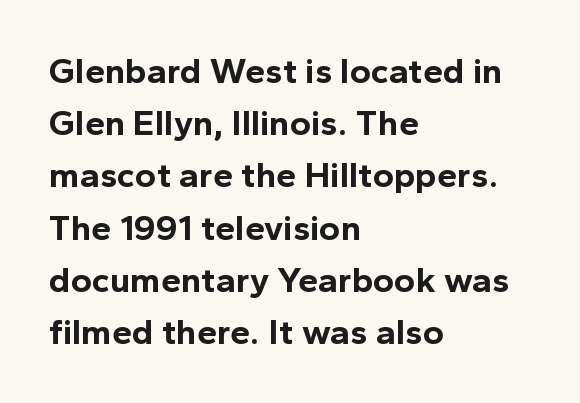
The tracking reads as untouched default to a designer's eye. All the whitespace from short lines collects on the right. Typographically, this falls in the sans-serif category. Glance below the letters and you will spot only blank space.
